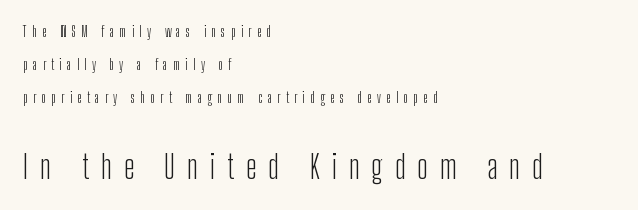
Q: Is the text bold? A: No.
Q: Is the text italic (slanted)? A: No, it is upright.
Q: Is the typeface a serif or a sans-serif typeface? A: Sans-serif.
Q: Is the text underlined? A: No.
Q: How is the paragraph aligned? A: Left-aligned.
Q: Is the spacing between letters normal or unusually wide? A: Unusually wide.
Q: Is the spacing between lines tight, normal or loose? A: Loose.
Q: Which block of text is set in a larger size, the first (top) or the second (bottom)? A: The second (bottom) one.
Q: Width (condensed, normal, or wide)? A: Condensed.
Q: Stroke contrast? A: Low.
Q: x-height? A: Medium.
Q: Monospaced? A: No.
